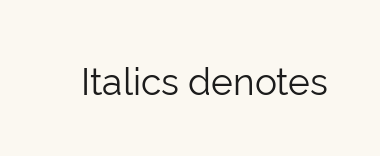
Unmarked baselines from the first word to the last. This is not heavy type; no bold has been used. The font's upright variant was chosen for this text. There is no visible air inserted between adjacent glyphs. These lines are rendered in a variable-pitch font. The characters display no serif detailing; their extremities are plain.
